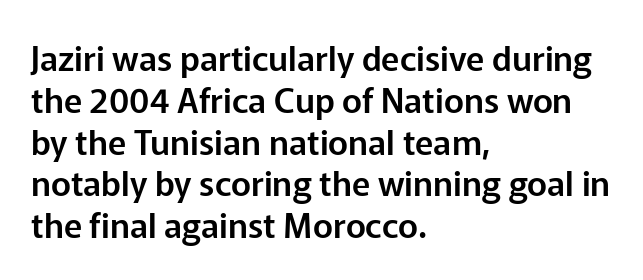
{"serif": "no", "italic": "no", "width": "normal", "stroke_contrast": "low", "x_height": "medium", "monospaced": "no", "underline": "no", "align": "left", "line_spacing_ratio": 1.23, "letter_spacing": "normal", "letter_spacing_em": 0.0, "glyph_px": 34}
